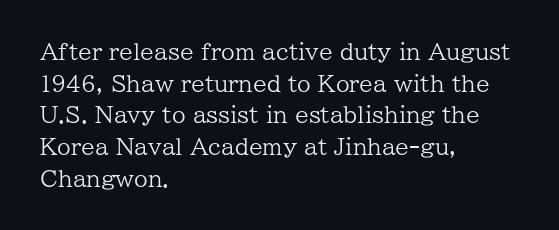
{"italic": "no", "bold": "no", "underline": "no", "align": "left", "line_spacing": "normal", "line_spacing_ratio": 1.44, "letter_spacing": "normal", "letter_spacing_em": 0.0, "glyph_px": 22}
